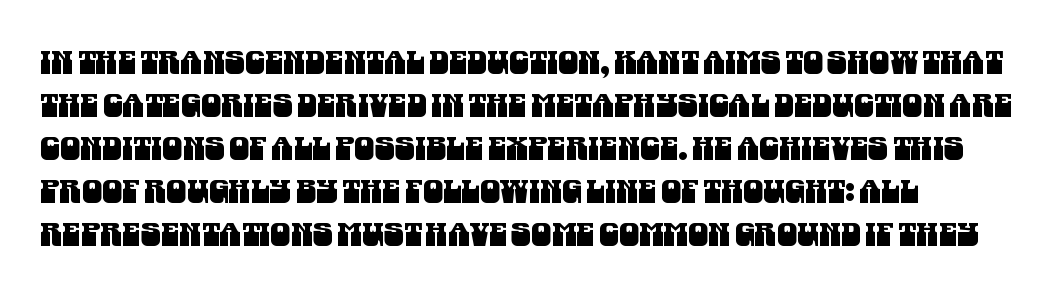
{"serif": "no", "width": "condensed", "stroke_contrast": "medium", "x_height": "large", "monospaced": "no", "underline": "no", "align": "left", "line_spacing": "normal", "line_spacing_ratio": 1.34, "letter_spacing": "normal", "letter_spacing_em": 0.0, "glyph_px": 32}
